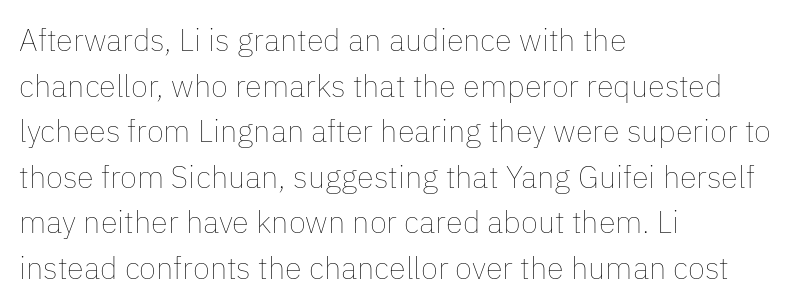
The image shows 31 px thin type, upright; set left-aligned, normal line spacing (1.47x), normal letter spacing, not underlined; low stroke contrast and a medium x-height.
